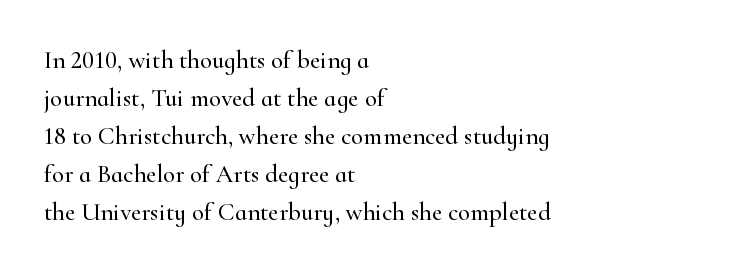
{"italic": "no", "underline": "no", "align": "left", "line_spacing": "normal", "line_spacing_ratio": 1.52, "letter_spacing": "normal", "letter_spacing_em": 0.0, "glyph_px": 25}
